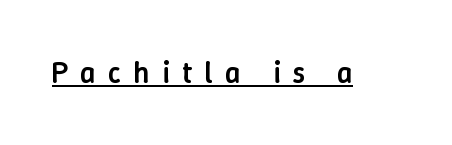
Is there an underline? Yes — a line sits under the letters. Each glyph is drawn with semibold strokes, heavier than normal yet not fully bold. Do the characters align in a grid? No, the font is proportional. Style check: upright.
